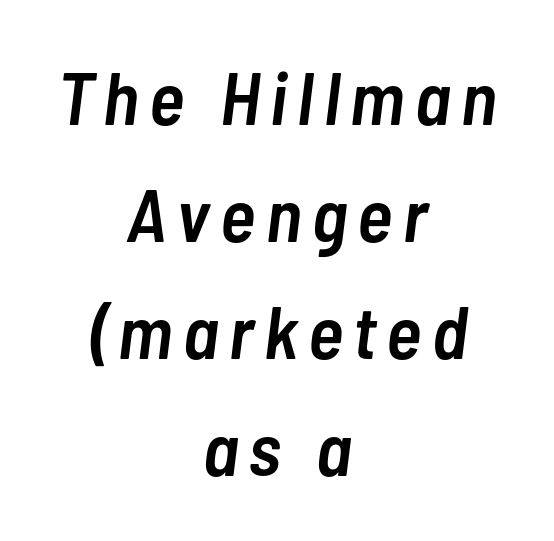
The image shows 75 px semibold, condensed type, italic (leaning right); set centered, normal line spacing (1.56x), not underlined; low stroke contrast and a medium x-height.
